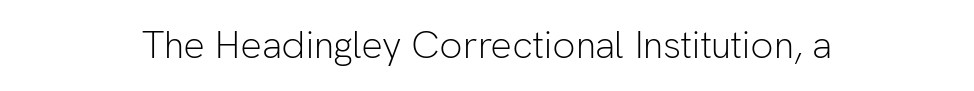
Q: Is the text bold? A: No.
Q: Is the text italic (slanted)? A: No, it is upright.
Q: Is the typeface a serif or a sans-serif typeface? A: Sans-serif.
Q: Is the text underlined? A: No.
Q: How is the paragraph aligned? A: Centered.
Q: Is the spacing between letters normal or unusually wide? A: Normal.
Q: Width (condensed, normal, or wide)? A: Normal.
Q: Stroke contrast? A: Low.
Q: x-height? A: Medium.
Q: Monospaced? A: No.
